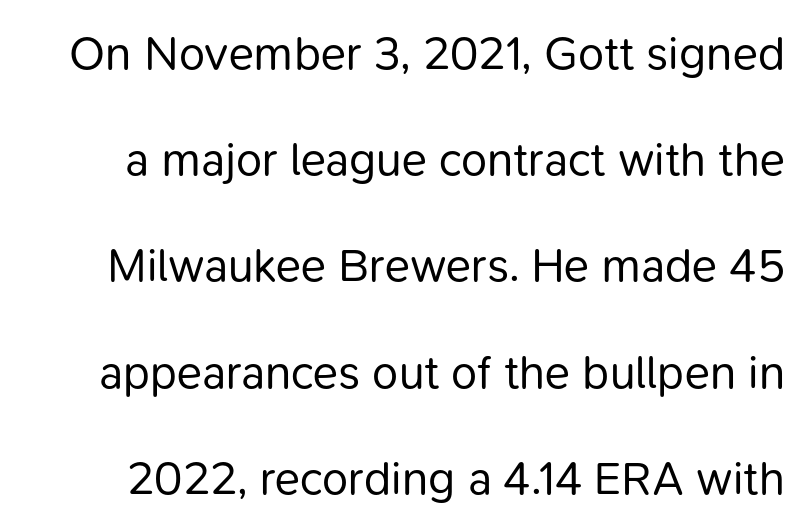
Is there much room between lines? Yes — plenty of vertical air separates them. The passage shown is typed in a proportional face where columns would drift. Vertical strokes here are truly vertical. Bare-footed words on every line.
